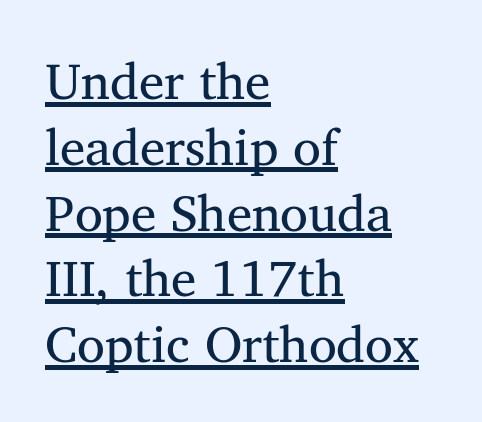
Q: Is the text bold? A: No.
Q: Is the text italic (slanted)? A: No, it is upright.
Q: Is the typeface a serif or a sans-serif typeface? A: Serif.
Q: Is the text underlined? A: Yes.
Q: How is the paragraph aligned? A: Left-aligned.
Q: Is the spacing between letters normal or unusually wide? A: Normal.
Q: Is the spacing between lines tight, normal or loose? A: Normal.
Q: Width (condensed, normal, or wide)? A: Normal.
Q: Stroke contrast? A: Medium.
Q: x-height? A: Medium.
Q: Monospaced? A: No.
